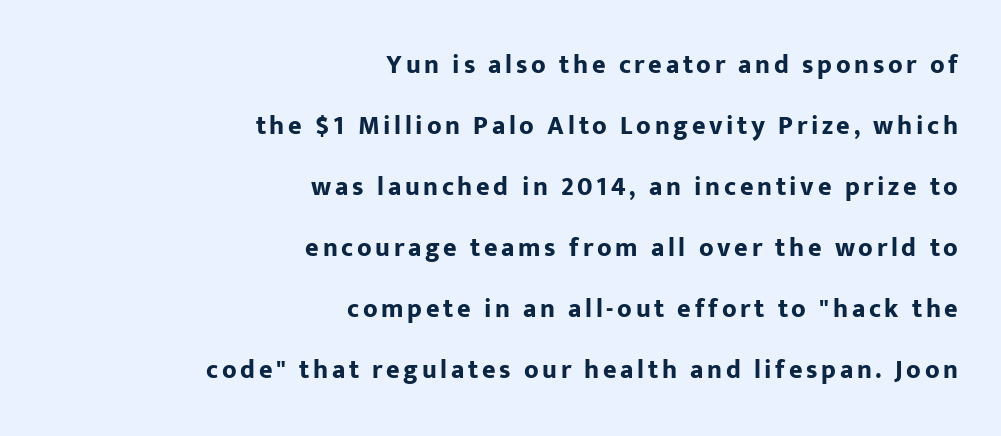
These lines are set flush right with a ragged left edge. Vertical strokes here are truly vertical. The strokes are fattened all the way to bold. In terms of leading, this rendering errs on the spacious side. Any mark beneath the type? The region is blank.
